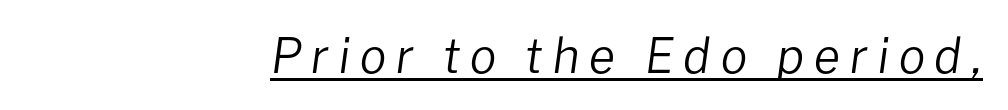
Students, note that the glyphs here are deliberately spaced far apart. You could not count columns in this text — the font is proportionally spaced. Notice how a bar underscores the lettering throughout. The typesetting does not lean heavy: it is not bold. You can tell it's italic because the verticals aren't actually vertical. These lines are set flush right with a ragged left edge.
